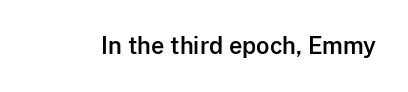
The image shows 23 px text type, upright; set normal letter spacing, not underlined.
